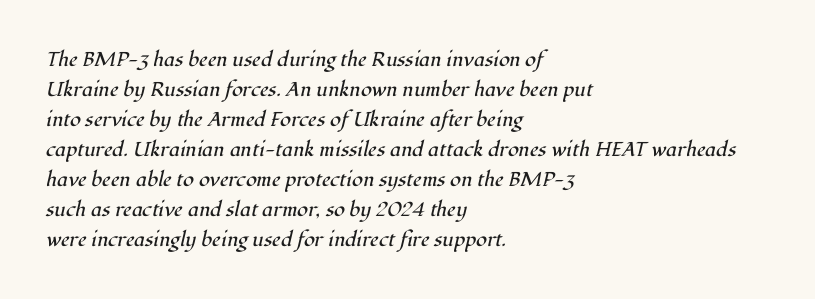
The image shows 20 px text type, italic (leaning right); set left-aligned, normal line spacing (1.5x), normal letter spacing, not underlined.
